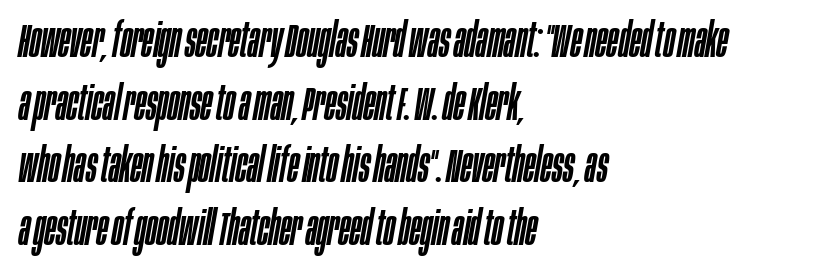
The image shows 47 px condensed type, italic (leaning right); set left-aligned, normal line spacing (1.33x), normal letter spacing, not underlined; low stroke contrast and a large x-height.
